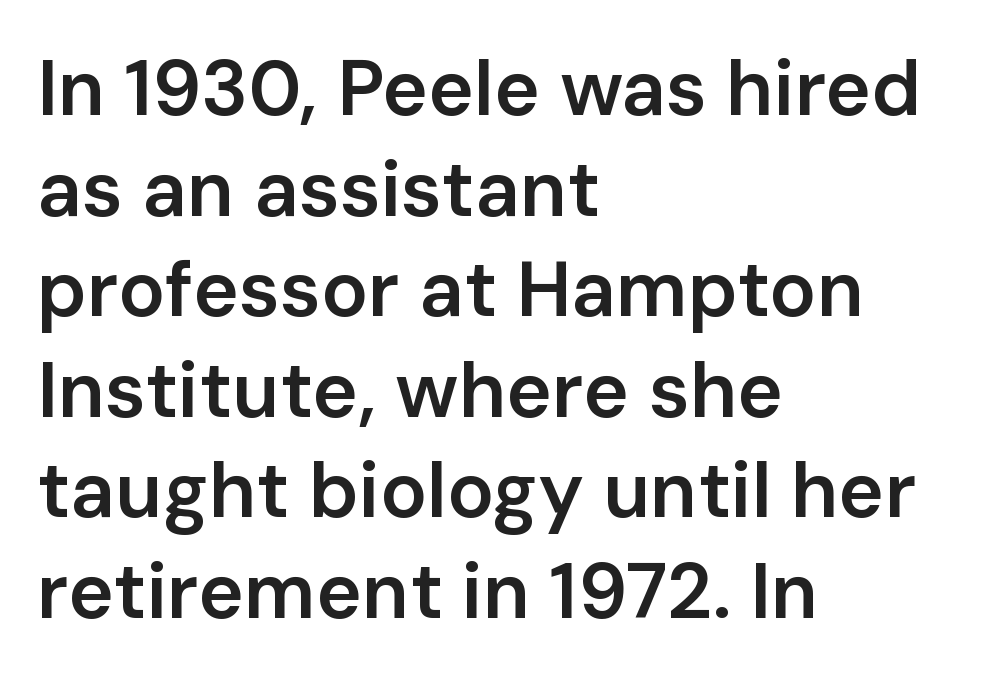
{"serif": "no", "italic": "no", "bold": "semi", "weight": "semibold", "width": "normal", "stroke_contrast": "low", "x_height": "medium", "monospaced": "no", "underline": "no", "align": "left", "line_spacing": "normal", "line_spacing_ratio": 1.29, "letter_spacing": "normal", "letter_spacing_em": 0.0, "glyph_px": 78}
